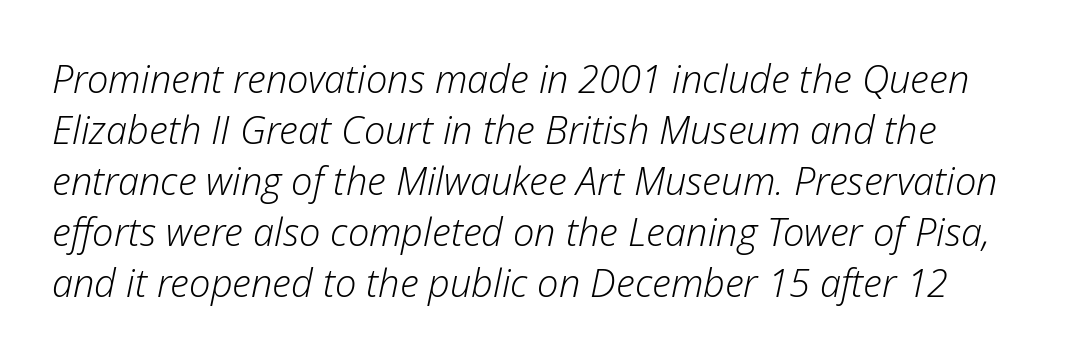
The image shows 38 px light type, italic (leaning right); set normal line spacing (1.34x), normal letter spacing, not underlined; low stroke contrast and a medium x-height.
